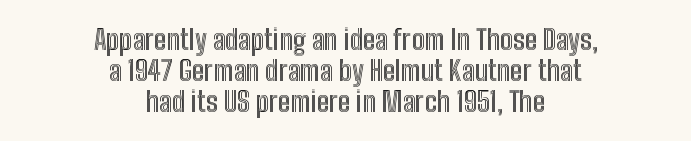
The image shows 28 px condensed type, upright; set centered, tight line spacing (1.11x), normal letter spacing, not underlined; a medium x-height.
